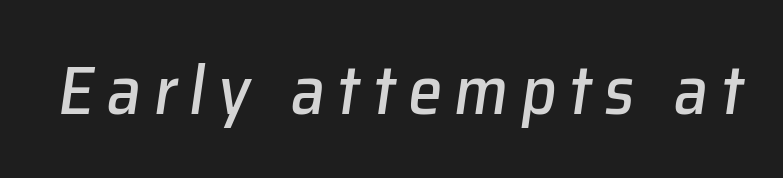
The axis of the letterforms is tilted away from vertical. Is this a fixed-width face? No — the glyphs have proportional, varying widths. Check under the words: just untouched page.
